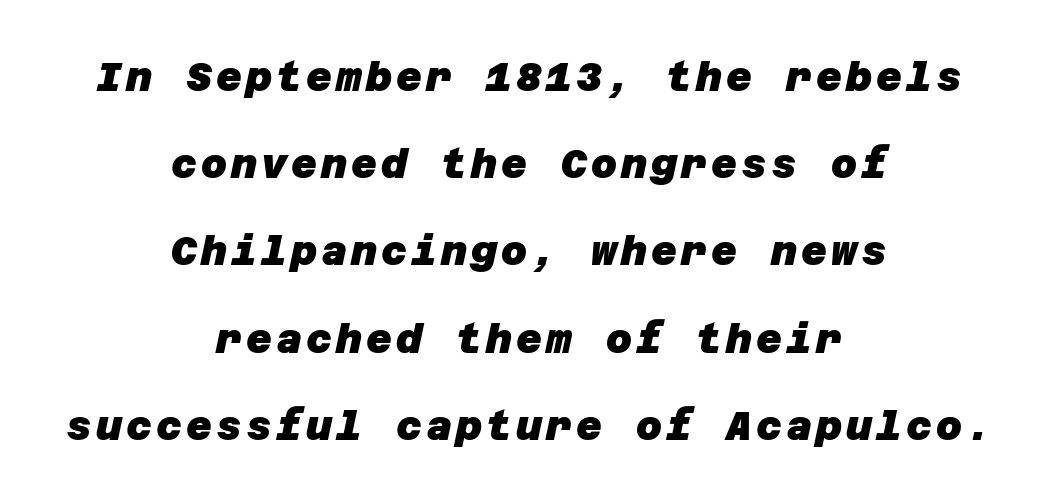
The image shows 40 px heavy sans-serif type; set centered, loose line spacing (2.18x), not underlined; low stroke contrast and a large x-height.
